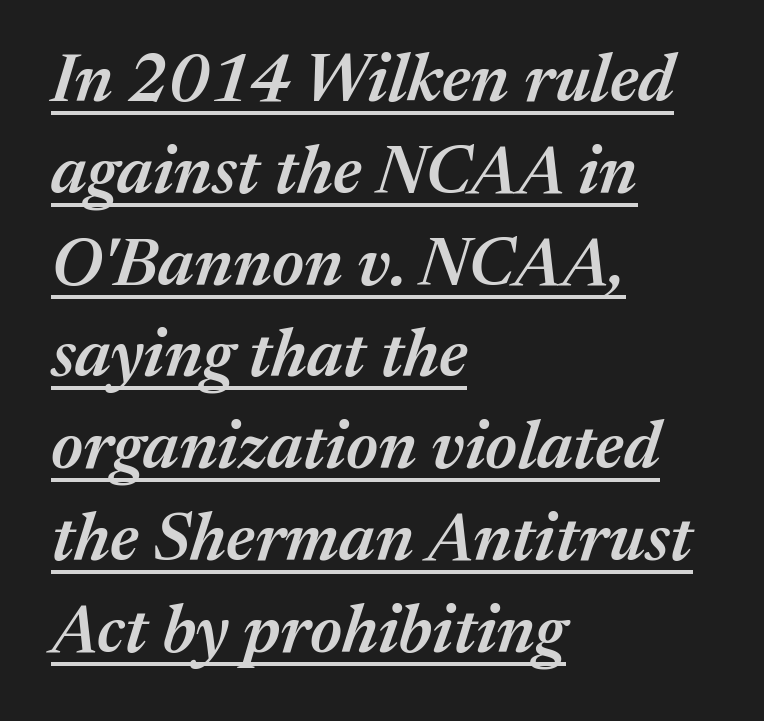
Character widths vary here, with narrow letters taking less room than wide ones. Glyph-to-glyph distance matches everyday printed text. A classic flush-left, rag-right setting is used for this passage. Italic: yes, the glyphs are oblique.
